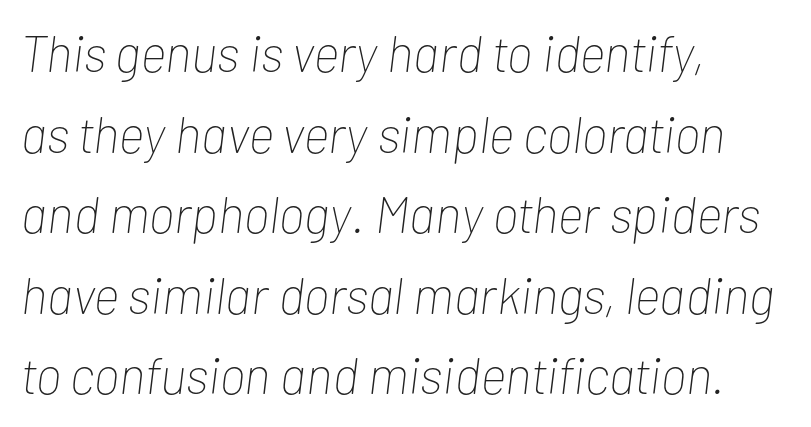
The image shows 51 px thin, condensed type, italic (leaning right); set left-aligned, normal line spacing (1.58x), normal letter spacing, not underlined; low stroke contrast and a medium x-height.
